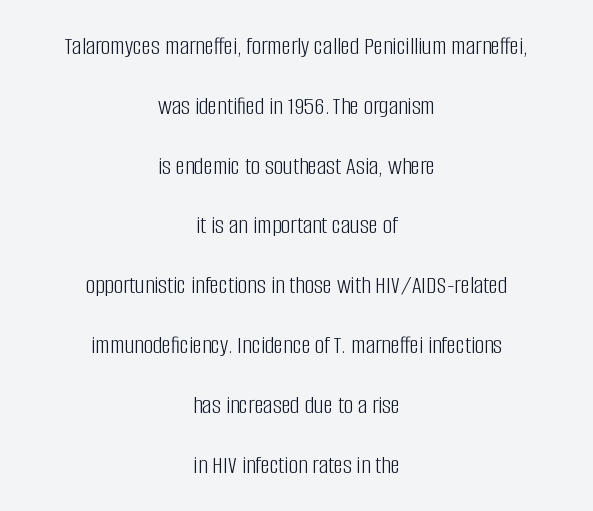
Q: Is the text bold? A: No.
Q: Is the text italic (slanted)? A: No, it is upright.
Q: Is the text underlined? A: No.
Q: How is the paragraph aligned? A: Centered.
Q: Is the spacing between letters normal or unusually wide? A: Normal.
Q: Is the spacing between lines tight, normal or loose? A: Loose.
